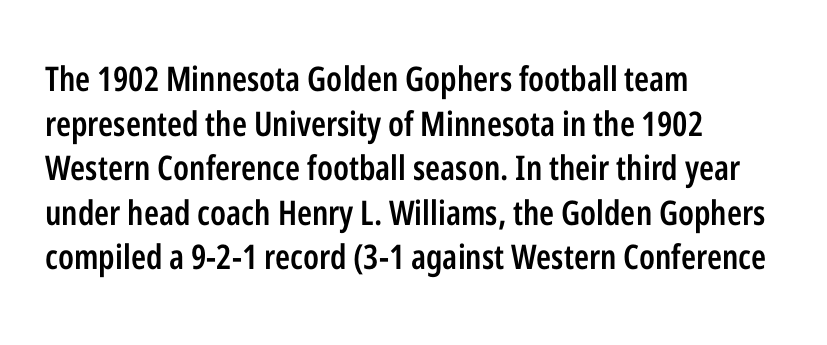
The image shows 34 px semibold, condensed sans-serif type, upright; set left-aligned, normal line spacing (1.31x), normal letter spacing, not underlined; low stroke contrast and a medium x-height.
